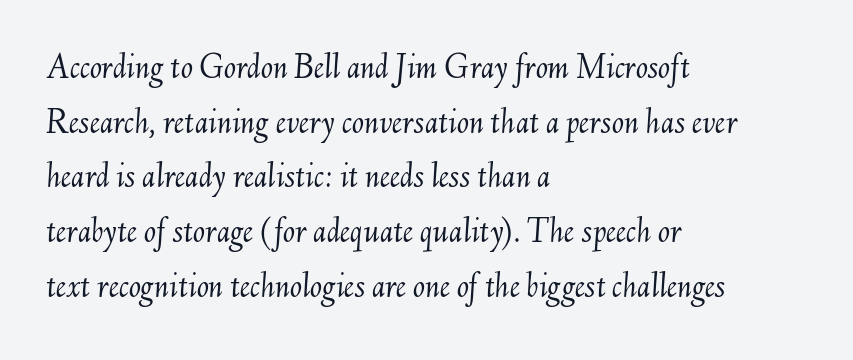
You could call the tracking neutral — neither tight nor loose. Every character sits at an angle, as italics do. On a weight scale, this lands at 450 or below. A clean baseline with only descenders dipping below it. If you measured baseline to baseline, you'd find a middling distance. The face used here is proportionally spaced, like ordinary book or web type.
